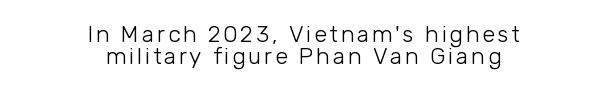
Closely set lines give the paragraph a compact silhouette. Is this a heavy cut? Hardly; it is regular or lighter. The passage is arranged like a title page — every line centered. Decoration check: the copy has no underline.
